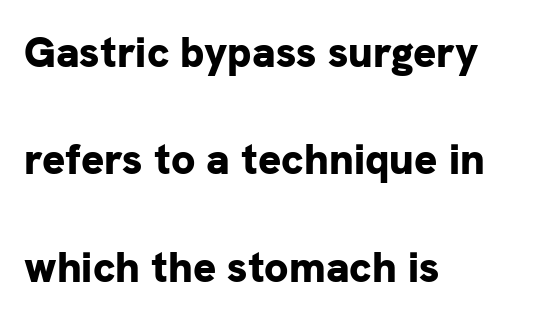
These lines are rendered in a variable-pitch font. There is no visible air inserted between adjacent glyphs. You can tell it's not italic because the verticals are truly vertical. The lines in this sample share a left origin and differ only in where they stop. Lines of text with bare space underneath. Airy leading.
